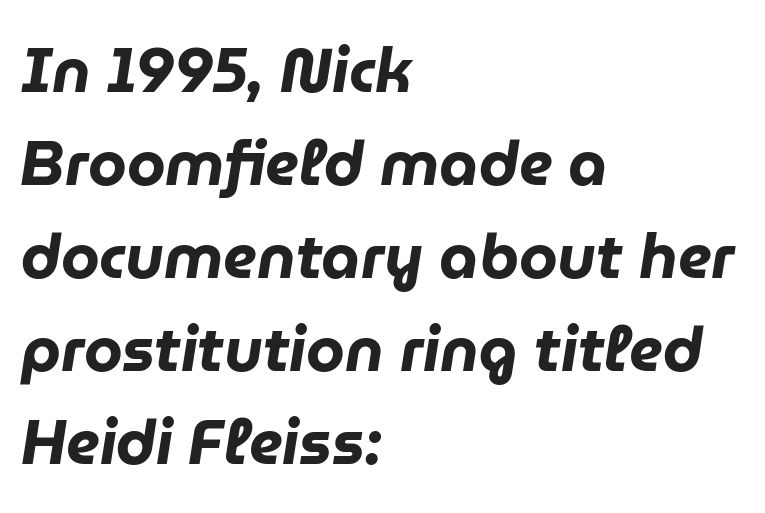
Q: Is the text bold? A: Yes.
Q: Is the text italic (slanted)? A: Yes, it leans right by about 9 degrees.
Q: Is the text underlined? A: No.
Q: How is the paragraph aligned? A: Left-aligned.
Q: Is the spacing between letters normal or unusually wide? A: Normal.
Q: Is the spacing between lines tight, normal or loose? A: Normal.
Q: Width (condensed, normal, or wide)? A: Normal.
Q: Stroke contrast? A: Low.
Q: x-height? A: Medium.
Q: Monospaced? A: No.
